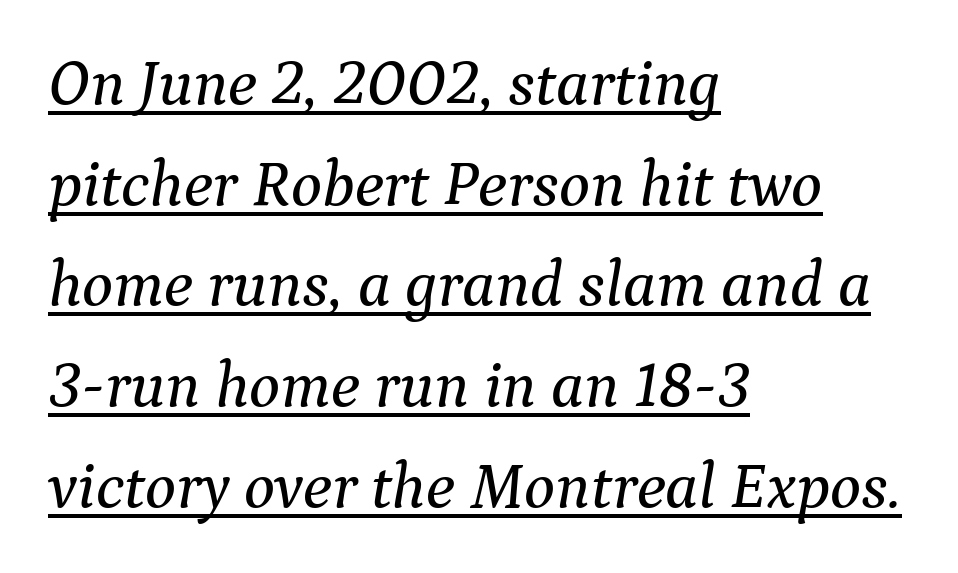
I'd call this a serif setting — the letters wear small feet. The rendered words wear a rule along their underside. Layout note: lines flush left. These lines are rendered in a variable-pitch font.
